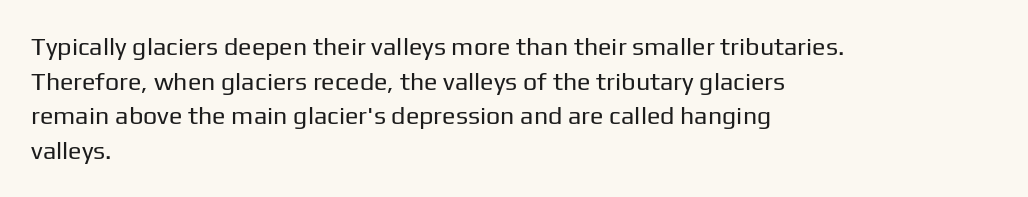
The letters stand straight up with perfectly vertical stems. The typesetter chose a ragged-right arrangement here. What's the leading like? Ordinary, nothing unusual. Nothing unusual about the tracking: characters are spaced as the font intends. Is the stroke heavy? The answer is a plain regular-or-lighter.
